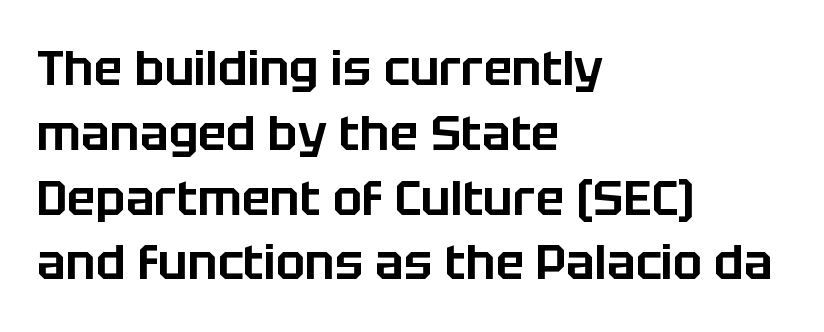
The axis of the letterforms is exactly vertical. Observe the absence of serifs on each vertical stroke in this sample. Is the block centered? No — it sits flush against the left margin. The tracking reads as untouched default to a designer's eye.
